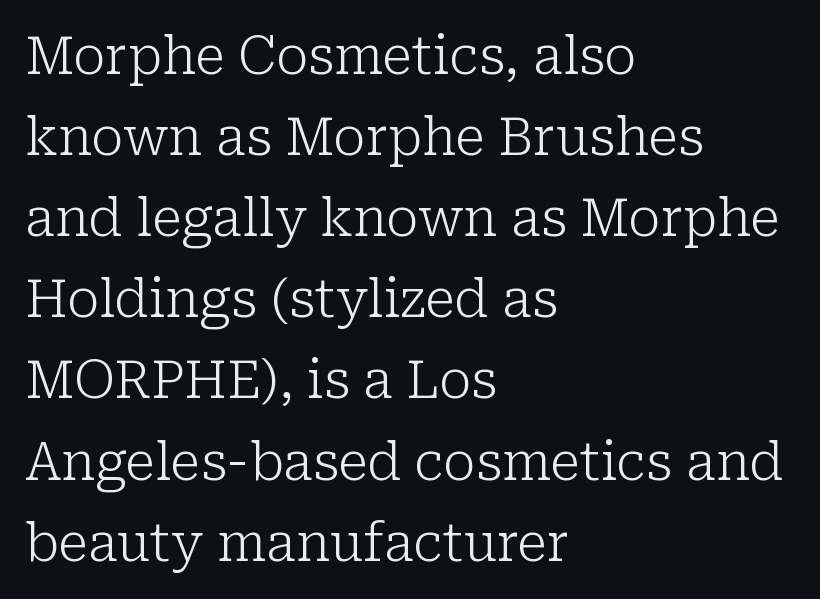
The image shows 52 px light serif type, upright; set left-aligned, normal line spacing (1.56x), normal letter spacing, not underlined; low stroke contrast and a medium x-height.
